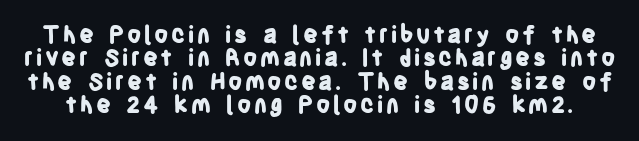
Q: Is the text bold? A: Yes.
Q: Is the text italic (slanted)? A: No, it is upright.
Q: Is the text underlined? A: No.
Q: Is the spacing between lines tight, normal or loose? A: Tight.
